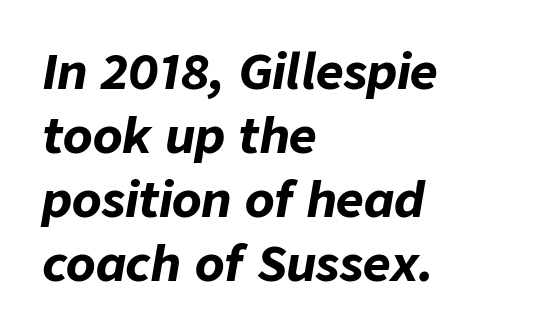
Q: Is the text bold? A: Yes.
Q: Is the text italic (slanted)? A: Yes, it leans right by about 9 degrees.
Q: Is the text underlined? A: No.
Q: How is the paragraph aligned? A: Left-aligned.
Q: Is the spacing between letters normal or unusually wide? A: Normal.
Q: Is the spacing between lines tight, normal or loose? A: Normal.
Q: Width (condensed, normal, or wide)? A: Normal.
Q: Stroke contrast? A: Low.
Q: x-height? A: Medium.
Q: Monospaced? A: No.
